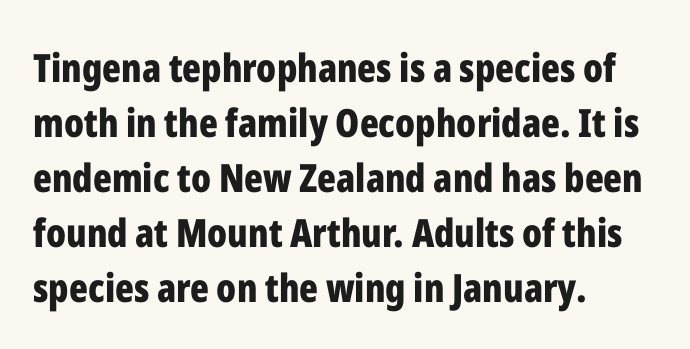
The image shows 39 px bold, condensed sans-serif type, upright; set left-aligned, normal line spacing (1.41x), normal letter spacing, not underlined; low stroke contrast and a medium x-height.
